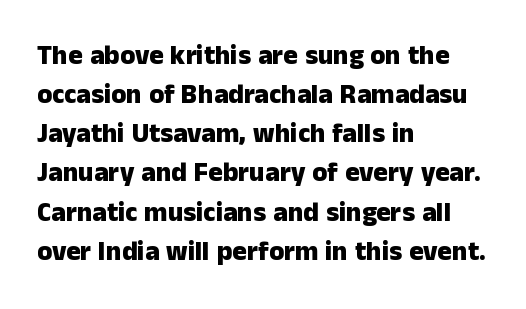
The typography opts for an upright posture over an oblique one. The face used here has the dense, thick strokes of a bold. Words float on clear page, feet unadorned. The typesetter chose a ragged-right arrangement here.
